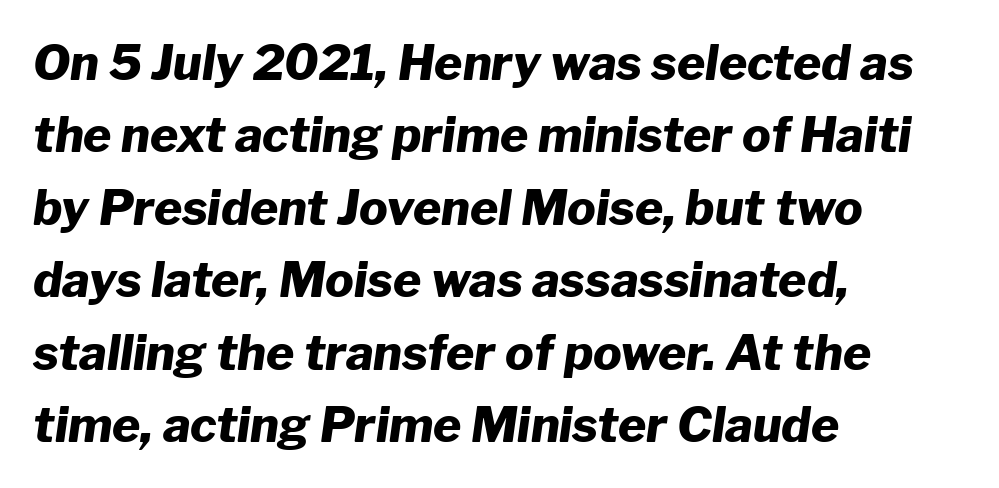
Q: Is the text bold? A: Yes.
Q: Is the text italic (slanted)? A: Yes, it leans right by about 8 degrees.
Q: Is the text underlined? A: No.
Q: How is the paragraph aligned? A: Left-aligned.
Q: Is the spacing between letters normal or unusually wide? A: Normal.
Q: Is the spacing between lines tight, normal or loose? A: Normal.
Q: Width (condensed, normal, or wide)? A: Normal.
Q: Stroke contrast? A: Low.
Q: x-height? A: Medium.
Q: Monospaced? A: No.
